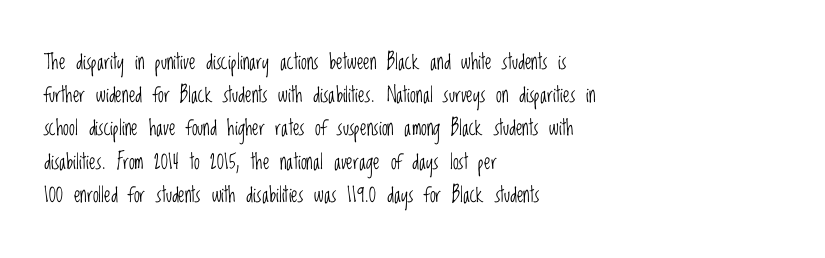
The face looks like a standard text weight, possibly lighter. Short and long lines alike share a common starting point at left. Vertically, the passage feels balanced, rows spaced as you'd expect. A bare baseline throughout the passage. Here the glyphs are tracked normally, forming tight word shapes.
